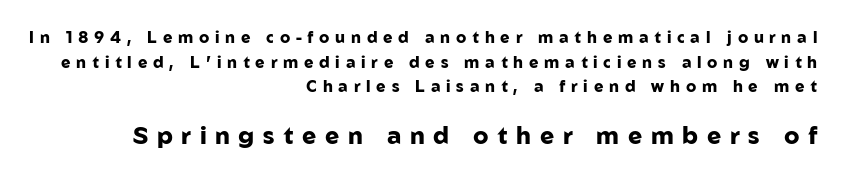
Type without underlining. Strong, thick strokes mark this as bold type. A student would notice the bottom passage is typeset larger than what precedes it. The rendering anchors every line to the right-hand side. Leading matches the norm, producing a regular column.
